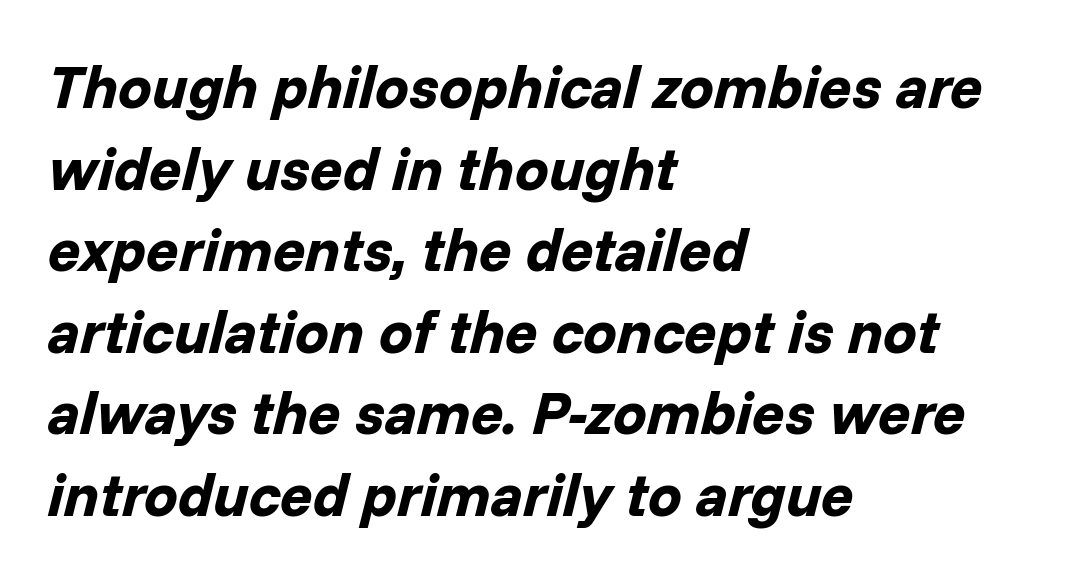
One-word summary of the alignment: left. Descenders are the only things crossing below the line. You could not count columns in this text — the font is proportionally spaced. Heavy, bold letterforms. The horizontal fit of the characters is conventional and even. There's an unmistakable incline to the writing here.
